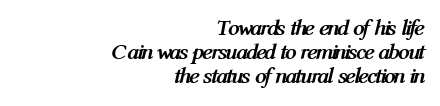
Q: Is the text bold? A: Yes.
Q: Is the text italic (slanted)? A: Yes, it leans right by about 12 degrees.
Q: Is the text underlined? A: No.
Q: How is the paragraph aligned? A: Right-aligned.
Q: Is the spacing between letters normal or unusually wide? A: Normal.
Q: Is the spacing between lines tight, normal or loose? A: Tight.
